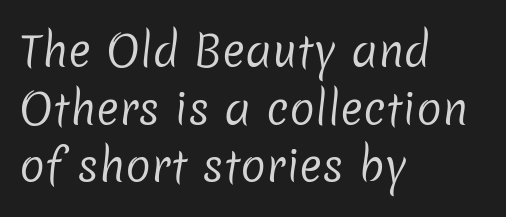
Q: Is the text bold? A: No.
Q: Is the typeface a serif or a sans-serif typeface? A: Sans-serif.
Q: Is the text underlined? A: No.
Q: How is the paragraph aligned? A: Left-aligned.
Q: Is the spacing between letters normal or unusually wide? A: Normal.
Q: Is the spacing between lines tight, normal or loose? A: Normal.
Q: Width (condensed, normal, or wide)? A: Normal.
Q: Stroke contrast? A: Low.
Q: x-height? A: Medium.
Q: Monospaced? A: No.
